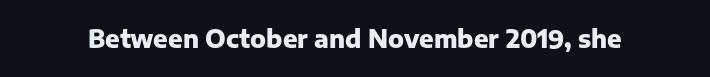
{"italic": "no", "bold": "yes", "underline": "no", "letter_spacing": "normal", "letter_spacing_em": 0.0, "glyph_px": 24}
